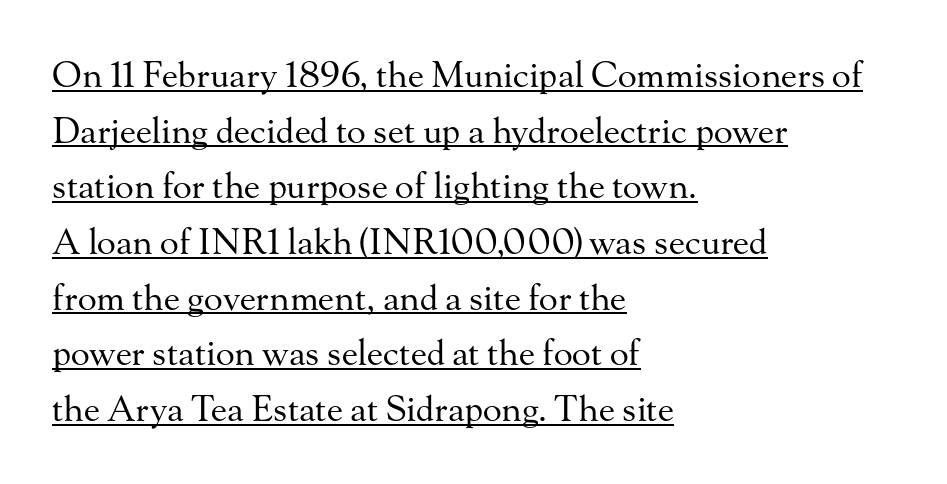
Vertical strokes here are truly vertical. Quick note: interline space is typical. The rendering uses natural spacing where letterforms have individual widths. The sample's only ornament is a line tracing under the words. The letters look calm and open, with moderate or lighter stems.
